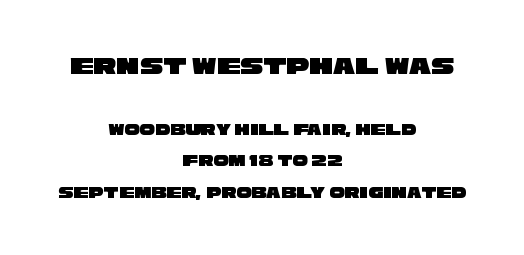
{"underline": "no", "align": "center", "line_spacing_ratio": 1.83, "letter_spacing": "normal", "letter_spacing_em": 0.0, "larger_block": "first", "size_ratio": 1.53, "glyph_px": 26}
